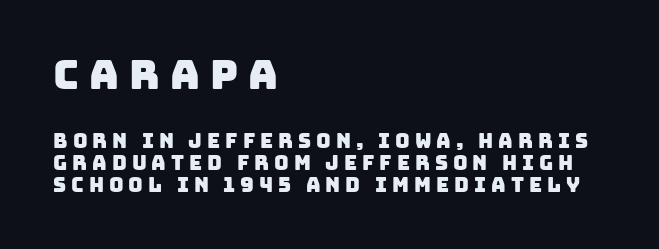
These lines have a slow, spaced-out rhythm from letter to letter. Spacing verdict: proportional, widths tailored to each character. Nope, no serifs anywhere on these letters. Does the bottom block carry the larger type? No, the top block does. Visually the block forms a straight wall on the left and a jagged coastline on the right. Unmarked baselines from the first word to the last.
